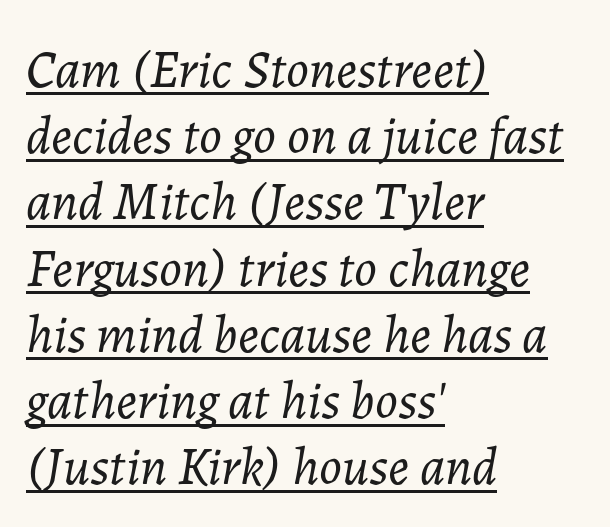
{"italic": "yes", "lean": "right", "slant_degrees": 7, "bold": "no", "weight": "light", "width": "normal", "stroke_contrast": "low", "x_height": "medium", "monospaced": "no", "underline": "yes", "align": "left", "line_spacing": "normal", "line_spacing_ratio": 1.25, "letter_spacing": "normal", "letter_spacing_em": 0.0, "glyph_px": 53}
